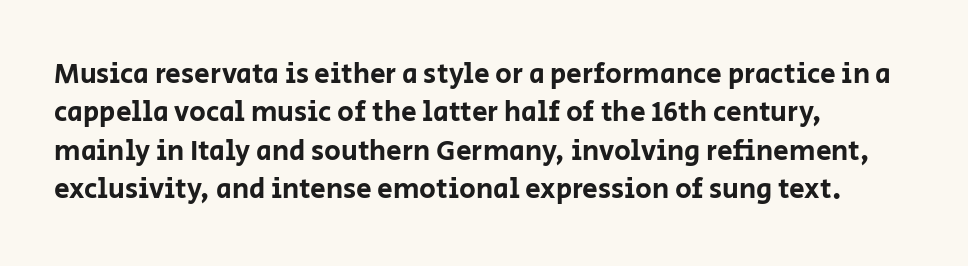
The image shows 28 px sans-serif type, upright; set left-aligned, normal line spacing (1.37x), normal letter spacing, not underlined; low stroke contrast and a large x-height.
